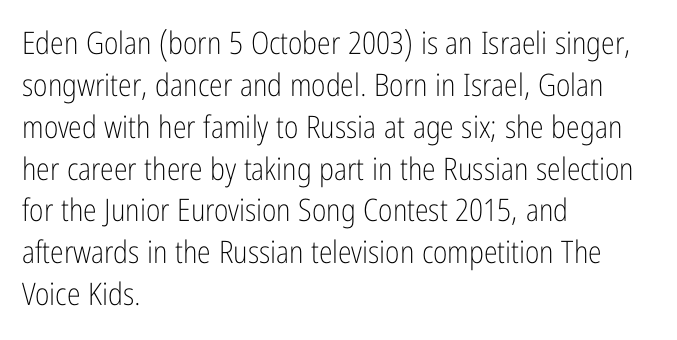
The image shows 31 px light, condensed sans-serif type, upright; set left-aligned, normal line spacing (1.35x), normal letter spacing, not underlined; low stroke contrast and a medium x-height.
